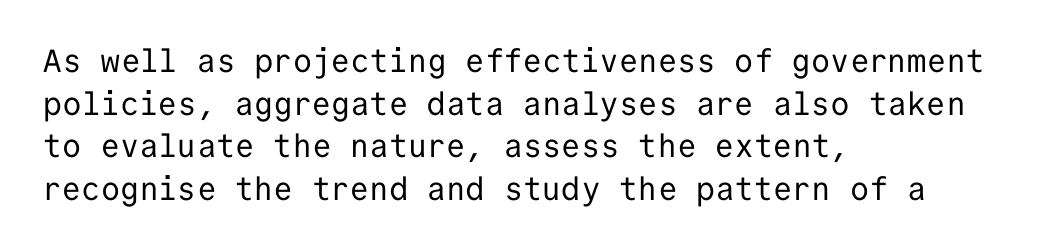
Descenders hang freely into open space. Ink coverage per letter is moderate at most. The letters stand straight up with perfectly vertical stems. Evenly set lines give the paragraph a standard silhouette. Tracking value appears to be zero — textbook default spacing. The letters march in equal steps, a hallmark of fixed-pitch type.
